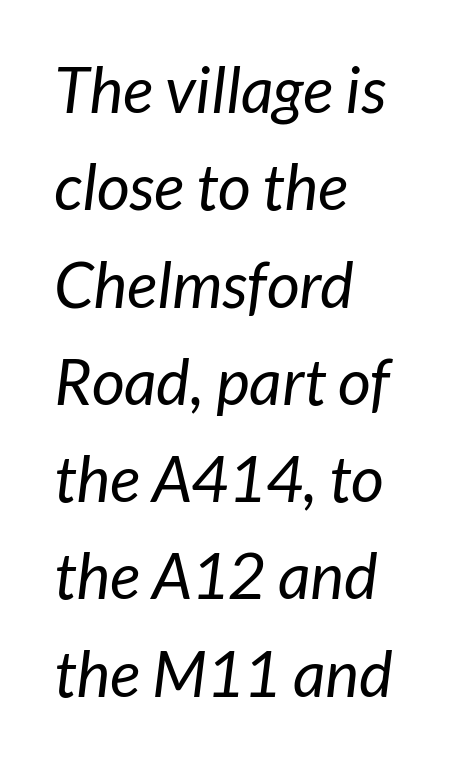
Q: Is the text bold? A: No.
Q: Is the typeface a serif or a sans-serif typeface? A: Sans-serif.
Q: Is the text underlined? A: No.
Q: How is the paragraph aligned? A: Left-aligned.
Q: Is the spacing between letters normal or unusually wide? A: Normal.
Q: Is the spacing between lines tight, normal or loose? A: Normal.
Q: Width (condensed, normal, or wide)? A: Normal.
Q: Stroke contrast? A: Low.
Q: x-height? A: Medium.
Q: Monospaced? A: No.
